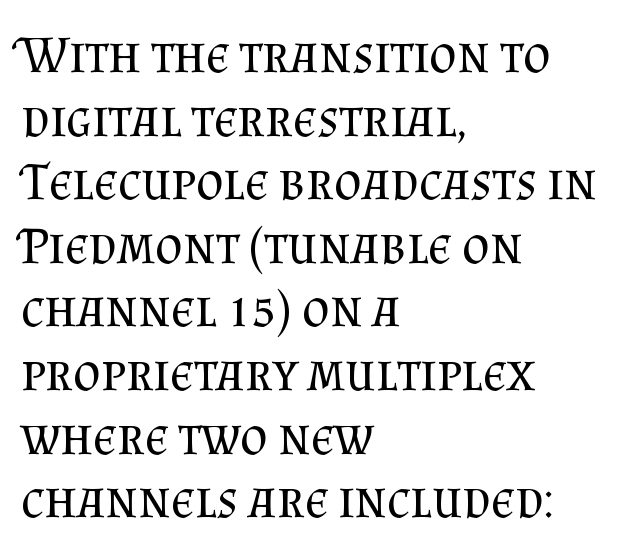
The image shows 53 px regular-weight serif type, upright; set left-aligned, line spacing 1.2x, normal letter spacing, not underlined; medium stroke contrast and a small x-height.
